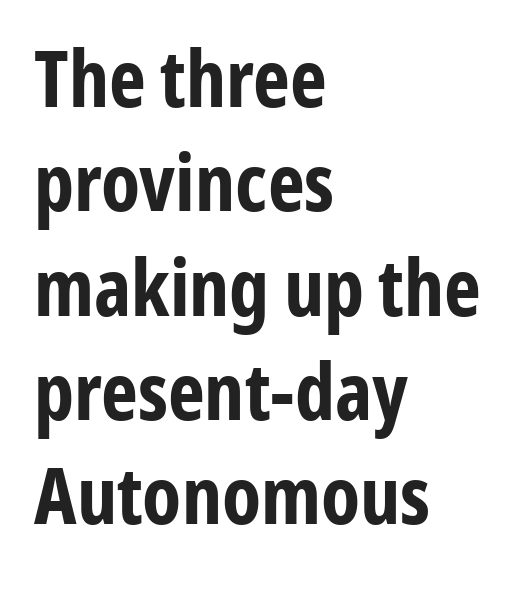
Q: Is the text bold? A: Yes.
Q: Is the text italic (slanted)? A: No, it is upright.
Q: Is the typeface a serif or a sans-serif typeface? A: Sans-serif.
Q: Is the text underlined? A: No.
Q: How is the paragraph aligned? A: Left-aligned.
Q: Is the spacing between letters normal or unusually wide? A: Normal.
Q: Is the spacing between lines tight, normal or loose? A: Normal.
Q: Width (condensed, normal, or wide)? A: Condensed.
Q: Stroke contrast? A: Low.
Q: x-height? A: Medium.
Q: Monospaced? A: No.
